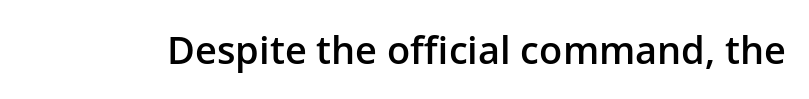
The image shows 38 px semibold sans-serif type, upright; set normal letter spacing, not underlined; low stroke contrast and a medium x-height.
